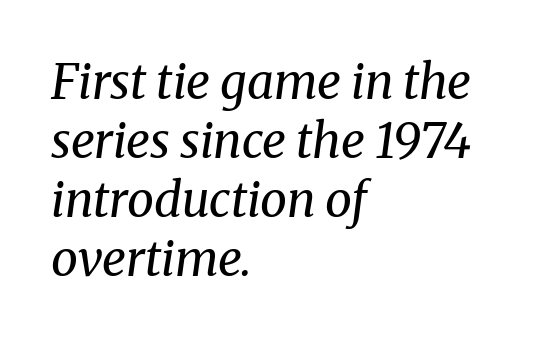
{"serif": "yes", "italic": "yes", "lean": "right", "slant_degrees": 8, "bold": "no", "weight": "regular", "width": "normal", "stroke_contrast": "medium", "x_height": "medium", "monospaced": "no", "underline": "no", "align": "left", "line_spacing_ratio": 1.23, "letter_spacing": "normal", "letter_spacing_em": 0.0, "glyph_px": 48}
